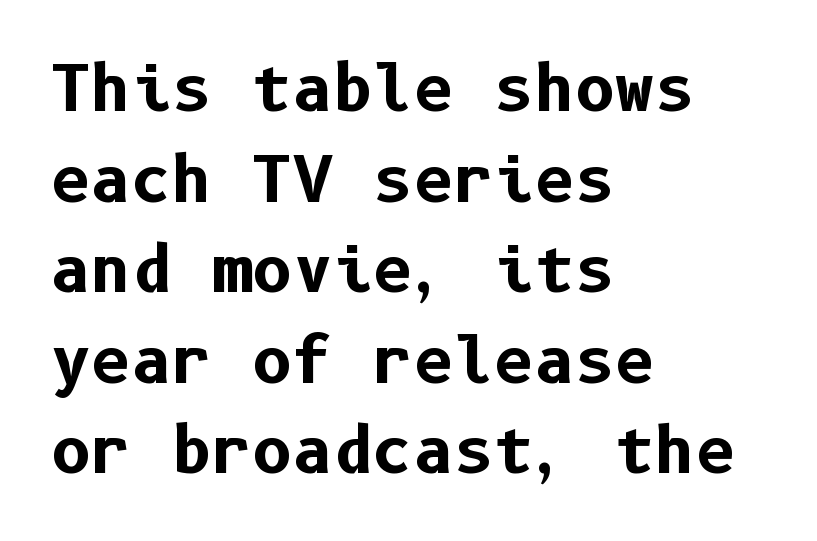
Summary of vertical rhythm: regular, with standard interline spacing. The lines in this sample share a left origin and differ only in where they stop. The string is rendered with underlining switched off. Typesetter's note: full bold, strokes at maximum text heaviness. The type sits square on the baseline with zero lean.
